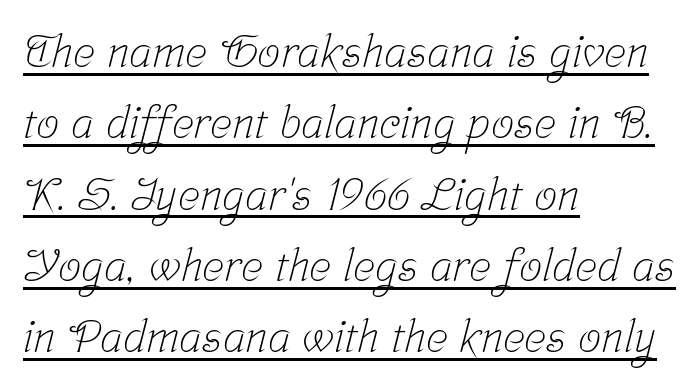
The image shows 46 px light, condensed serif type; set left-aligned, normal line spacing (1.55x), normal letter spacing, underlined; low stroke contrast and a medium x-height.
